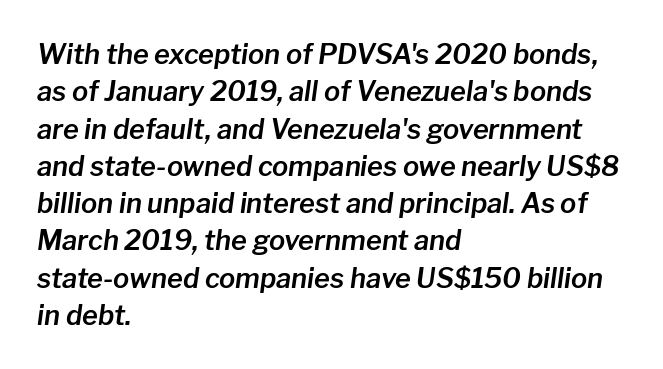
{"italic": "yes", "lean": "right", "slant_degrees": 8, "underline": "no", "align": "left", "line_spacing": "normal", "line_spacing_ratio": 1.38, "letter_spacing": "normal", "letter_spacing_em": 0.0, "glyph_px": 27}
